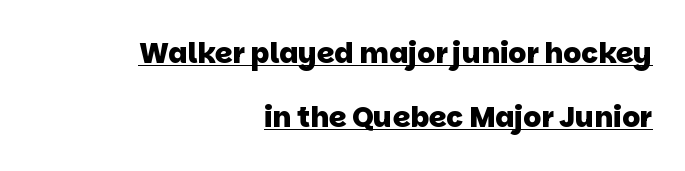
The passage shown is typed in a proportional face where columns would drift. Every row of glyphs terminates at an identical x-position on the right. The lettering is marked with a stroke running underneath it. The space between consecutive lines is lavish. Emphasis by weight is at full strength: bold. How are the letters spaced? Ordinarily, with no added tracking.
